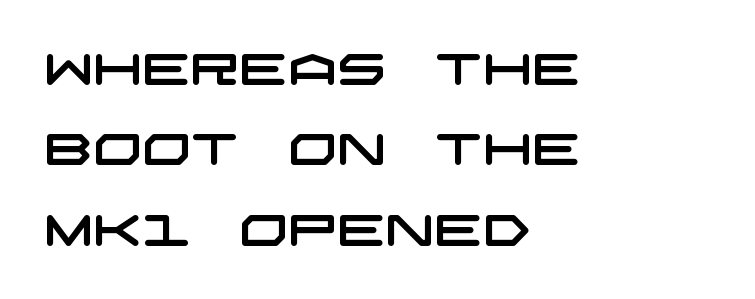
Q: Is the typeface a serif or a sans-serif typeface? A: Sans-serif.
Q: Is the text underlined? A: No.
Q: How is the paragraph aligned? A: Left-aligned.
Q: Is the spacing between letters normal or unusually wide? A: Normal.
Q: Width (condensed, normal, or wide)? A: Wide.
Q: Stroke contrast? A: Low.
Q: x-height? A: Large.
